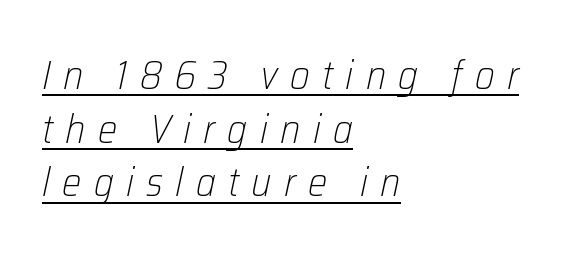
{"italic": "yes", "lean": "right", "slant_degrees": 12, "bold": "no", "weight": "light", "width": "condensed", "stroke_contrast": "low", "x_height": "medium", "monospaced": "no", "underline": "yes", "align": "left", "line_spacing": "normal", "line_spacing_ratio": 1.31, "letter_spacing": "wide", "letter_spacing_em": 0.3, "glyph_px": 41}
